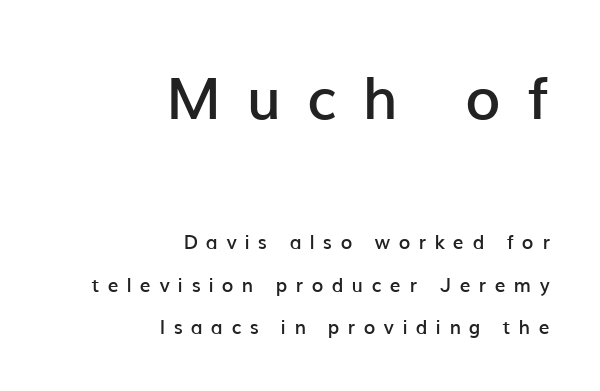
{"serif": "no", "italic": "no", "bold": "semi", "weight": "semibold", "width": "normal", "stroke_contrast": "low", "x_height": "medium", "monospaced": "no", "underline": "no", "align": "right", "line_spacing": "loose", "line_spacing_ratio": 2.24, "letter_spacing": "wide", "letter_spacing_em": 0.44, "larger_block": "first", "size_ratio": 3.05, "glyph_px": 58}
